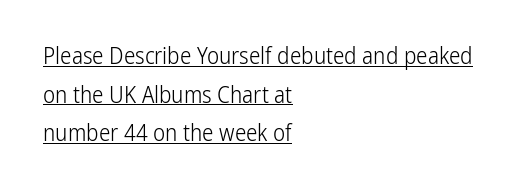
{"italic": "no", "bold": "no", "underline": "yes", "align": "left", "line_spacing": "normal", "line_spacing_ratio": 1.68, "letter_spacing": "normal", "letter_spacing_em": 0.0, "glyph_px": 23}
